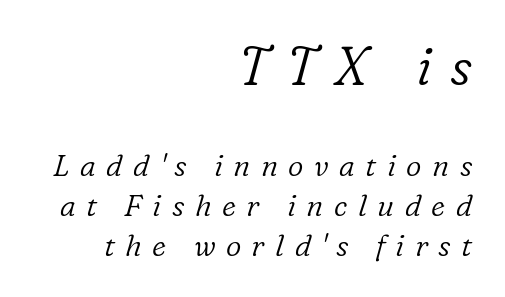
Classification — serif. Is this a fixed-width face? No — the glyphs have proportional, varying widths. Notice how descenders clear the ascenders below comfortably — that's standard leading. This sample is right-justified, so line beginnings fall wherever the words allow.
